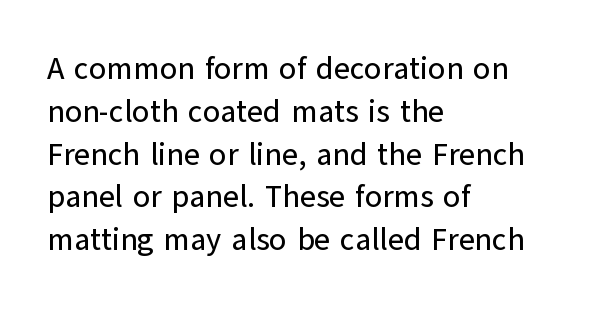
Q: Is the text italic (slanted)? A: No, it is upright.
Q: Is the typeface a serif or a sans-serif typeface? A: Sans-serif.
Q: Is the text underlined? A: No.
Q: How is the paragraph aligned? A: Left-aligned.
Q: Is the spacing between letters normal or unusually wide? A: Normal.
Q: Is the spacing between lines tight, normal or loose? A: Normal.
Q: Width (condensed, normal, or wide)? A: Normal.
Q: Stroke contrast? A: Low.
Q: x-height? A: Medium.
Q: Monospaced? A: No.
